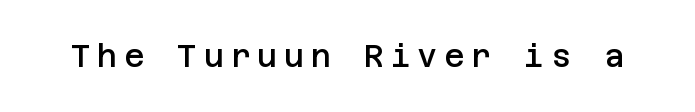
Caption: expanded tracking, letters set apart. Posture: upright roman. Typesetter's note: demi weight, one step under bold. This rendering employs a face without finishing strokes, i.e., a sans-serif.
